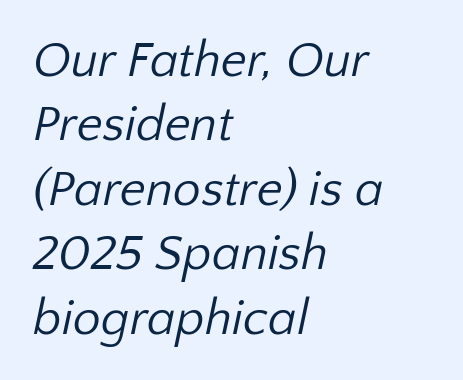
Q: Is the text bold? A: No.
Q: Is the typeface a serif or a sans-serif typeface? A: Sans-serif.
Q: Is the text underlined? A: No.
Q: How is the paragraph aligned? A: Left-aligned.
Q: Is the spacing between letters normal or unusually wide? A: Normal.
Q: Is the spacing between lines tight, normal or loose? A: Normal.
Q: Width (condensed, normal, or wide)? A: Normal.
Q: Stroke contrast? A: Low.
Q: x-height? A: Medium.
Q: Monospaced? A: No.
